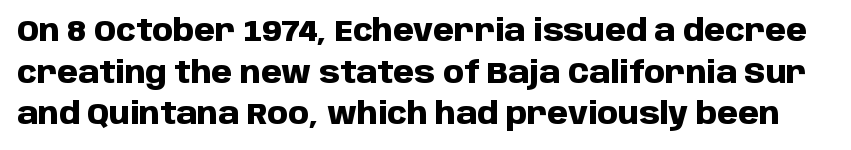
{"serif": "no", "italic": "no", "bold": "yes", "weight": "heavy", "width": "normal", "stroke_contrast": "low", "x_height": "large", "monospaced": "no", "underline": "no", "line_spacing": "normal", "line_spacing_ratio": 1.39, "letter_spacing": "normal", "letter_spacing_em": 0.0, "glyph_px": 30}
